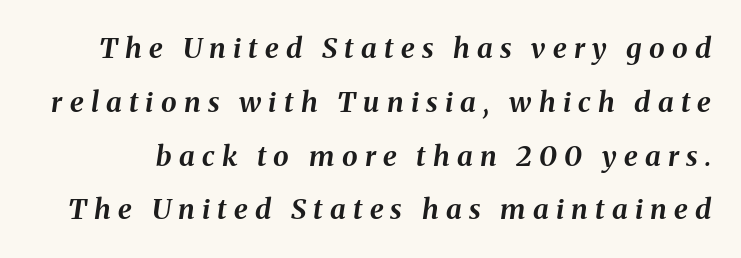
Strokes here are thick enough to call this a true bold. Varying glyph widths throughout — classic text-font behaviour. The horizontal fit of the characters is loose and conspicuously gappy. Has an underline been added? It has not. Interline gaps are noticeably wide in this sample.
